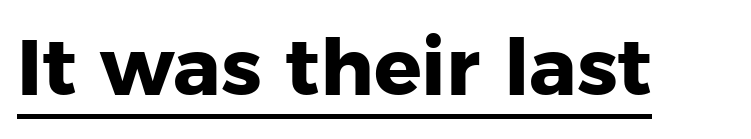
The image shows 79 px heavy sans-serif type, upright; set normal letter spacing, underlined; low stroke contrast and a medium x-height.
